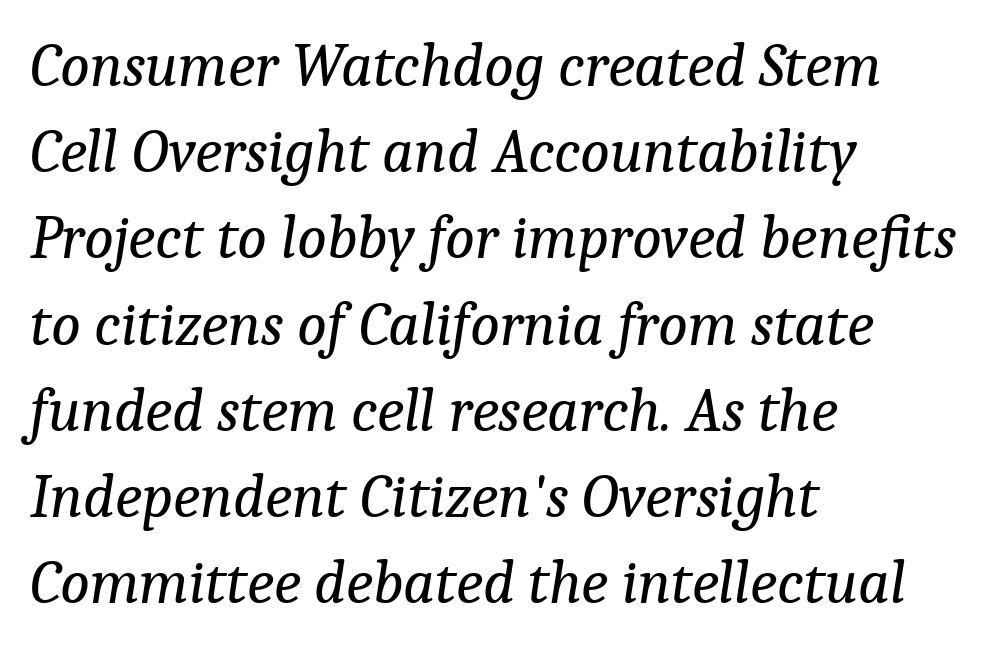
Only glyphs here, with clear space below each row. Is the letter spacing exaggerated? No — it looks like the ordinary default. Stems here are at most as thick as an everyday book face. Successive baselines arrive at the customary interval.
